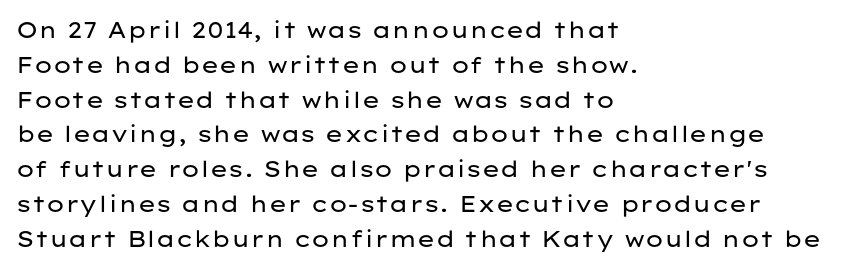
{"italic": "no", "bold": "no", "underline": "no", "align": "left", "line_spacing": "normal", "line_spacing_ratio": 1.58, "letter_spacing": "normal", "letter_spacing_em": 0.0, "glyph_px": 22}
